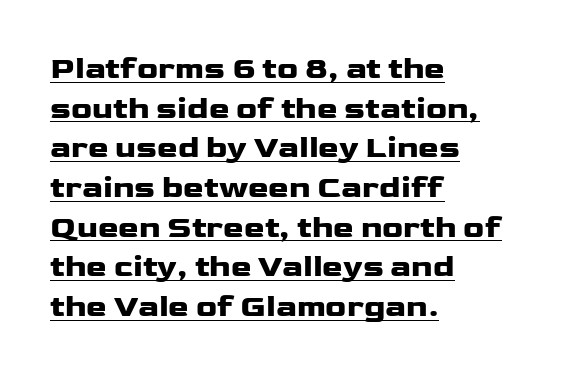
{"serif": "no", "italic": "no", "bold": "yes", "weight": "heavy", "width": "wide", "stroke_contrast": "low", "x_height": "medium", "monospaced": "no", "underline": "yes", "align": "left", "line_spacing": "normal", "line_spacing_ratio": 1.28, "letter_spacing": "normal", "letter_spacing_em": 0.0, "glyph_px": 31}
